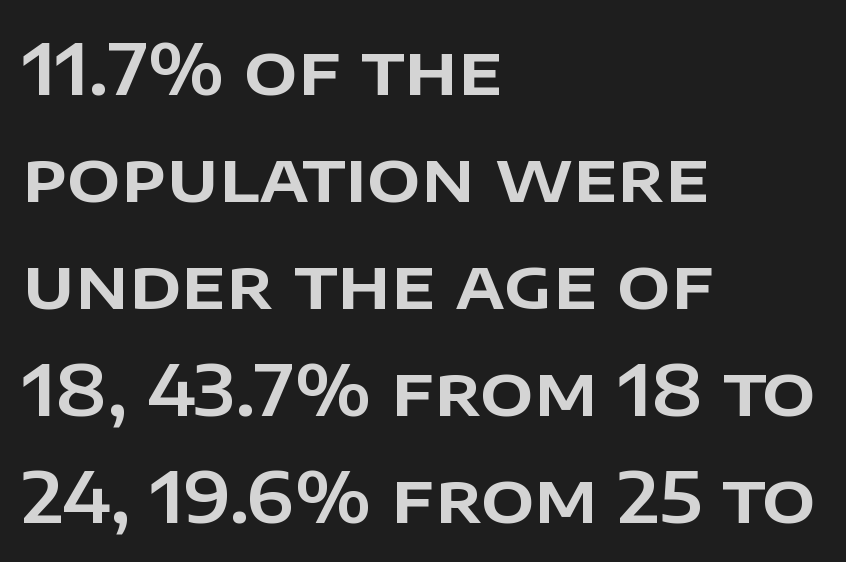
Q: Is the text italic (slanted)? A: No, it is upright.
Q: Is the typeface a serif or a sans-serif typeface? A: Sans-serif.
Q: Is the text underlined? A: No.
Q: How is the paragraph aligned? A: Left-aligned.
Q: Is the spacing between letters normal or unusually wide? A: Normal.
Q: Is the spacing between lines tight, normal or loose? A: Normal.
Q: Width (condensed, normal, or wide)? A: Normal.
Q: Stroke contrast? A: Low.
Q: x-height? A: Large.
Q: Monospaced? A: No.
